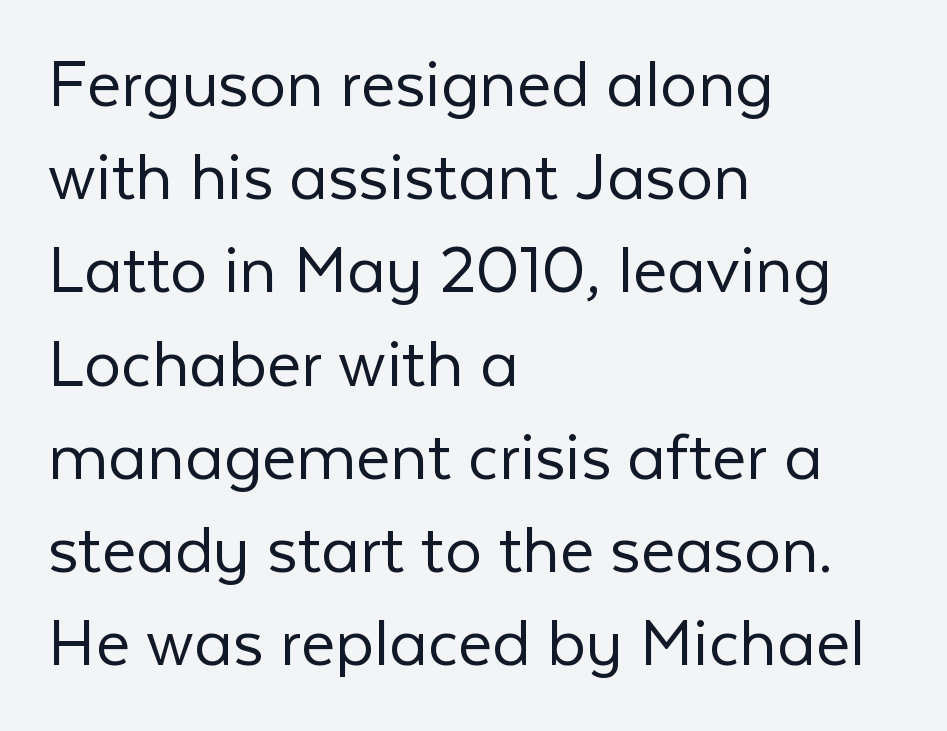
{"serif": "no", "italic": "no", "bold": "no", "weight": "light", "width": "normal", "stroke_contrast": "low", "x_height": "medium", "monospaced": "no", "underline": "no", "align": "left", "line_spacing": "normal", "line_spacing_ratio": 1.26, "letter_spacing": "normal", "letter_spacing_em": 0.0, "glyph_px": 74}
